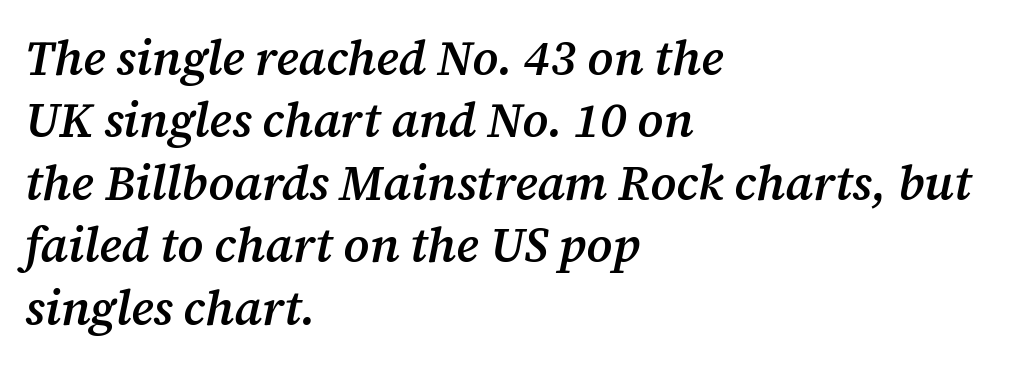
Observe the lean: these are italic letterforms. The letters advance in unequal steps, a hallmark of proportional type. Nothing unusual about the tracking: characters are spaced as the font intends. The space between consecutive lines is moderate. Serif or sans? Serif — the stroke terminals have little feet.
